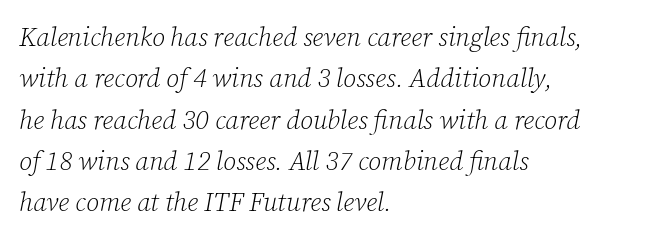
{"italic": "yes", "lean": "right", "slant_degrees": 12, "bold": "no", "underline": "no", "align": "left", "line_spacing": "normal", "line_spacing_ratio": 1.59, "letter_spacing": "normal", "letter_spacing_em": 0.0, "glyph_px": 26}
